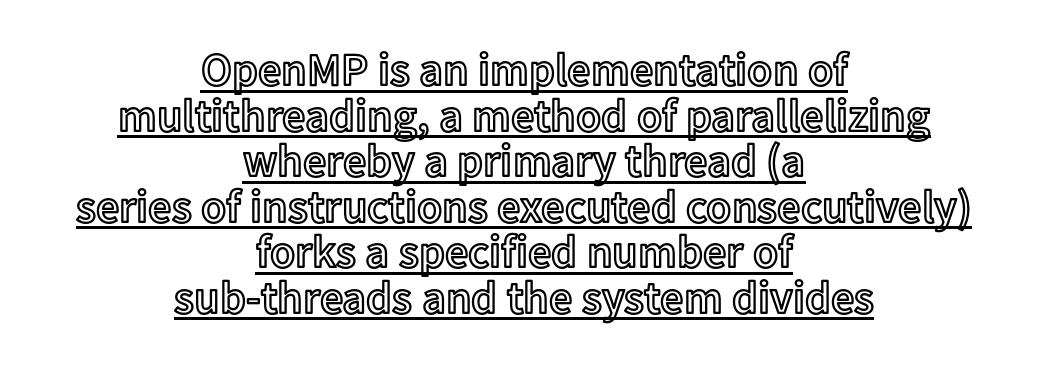
The image shows 46 px text type, upright; set centered, tight line spacing (0.99x), normal letter spacing, underlined; a medium x-height.
